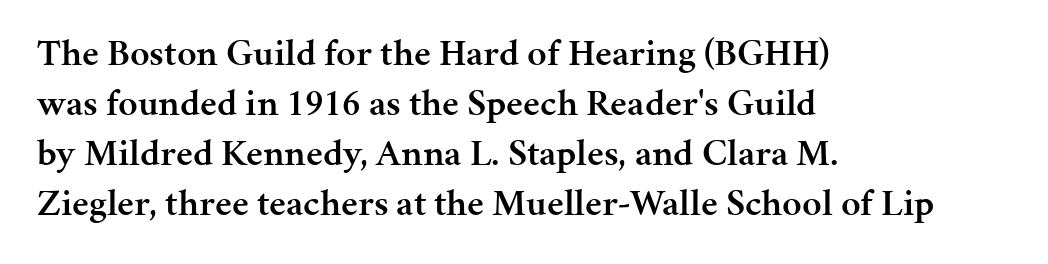
Is the letter spacing exaggerated? No — it looks like the ordinary default. The passage shown is typed in a proportional face where columns would drift. One-word summary of the alignment: left. Firm but not heavy-handed strokes: this text is semibold. Ascenders rise straight up at ninety degrees.
